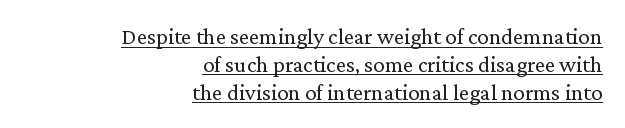
Q: Is the text bold? A: No.
Q: Is the text italic (slanted)? A: No, it is upright.
Q: Is the text underlined? A: Yes.
Q: How is the paragraph aligned? A: Right-aligned.
Q: Is the spacing between letters normal or unusually wide? A: Normal.
